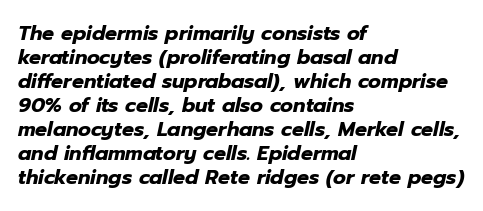
Q: Is the text bold? A: Yes.
Q: Is the text italic (slanted)? A: Yes, it leans right by about 12 degrees.
Q: Is the text underlined? A: No.
Q: How is the paragraph aligned? A: Left-aligned.
Q: Is the spacing between letters normal or unusually wide? A: Normal.
